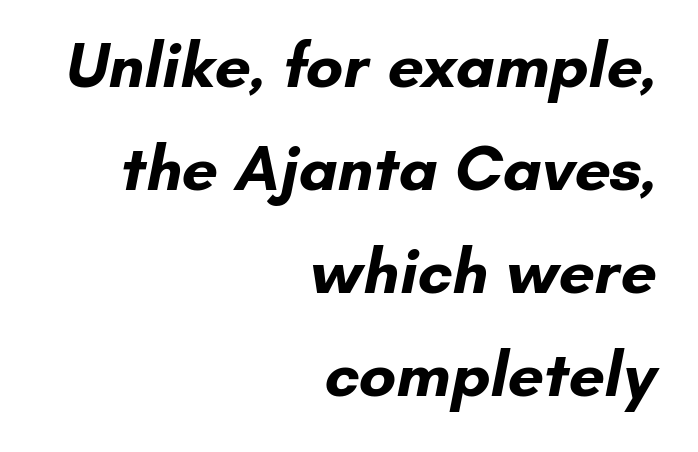
Q: Is the text bold? A: Yes.
Q: Is the typeface a serif or a sans-serif typeface? A: Sans-serif.
Q: Is the text underlined? A: No.
Q: How is the paragraph aligned? A: Right-aligned.
Q: Is the spacing between letters normal or unusually wide? A: Normal.
Q: Is the spacing between lines tight, normal or loose? A: Normal.
Q: Width (condensed, normal, or wide)? A: Normal.
Q: Stroke contrast? A: Low.
Q: x-height? A: Small.
Q: Monospaced? A: No.
